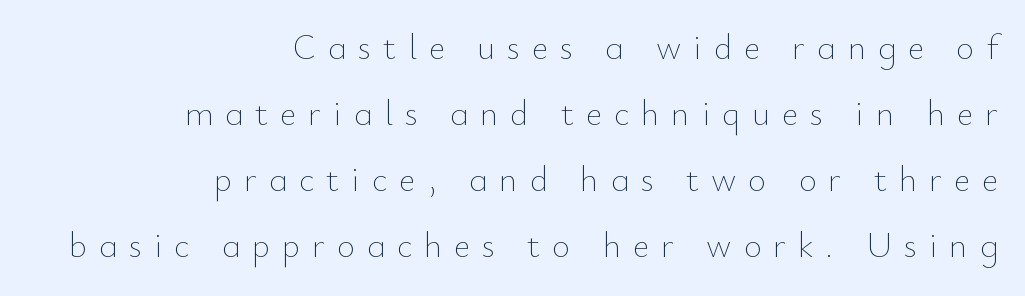
Q: Is the text bold? A: No.
Q: Is the text italic (slanted)? A: No, it is upright.
Q: Is the text underlined? A: No.
Q: How is the paragraph aligned? A: Right-aligned.
Q: Is the spacing between letters normal or unusually wide? A: Unusually wide.
Q: Width (condensed, normal, or wide)? A: Normal.
Q: Stroke contrast? A: Low.
Q: x-height? A: Small.
Q: Monospaced? A: No.
